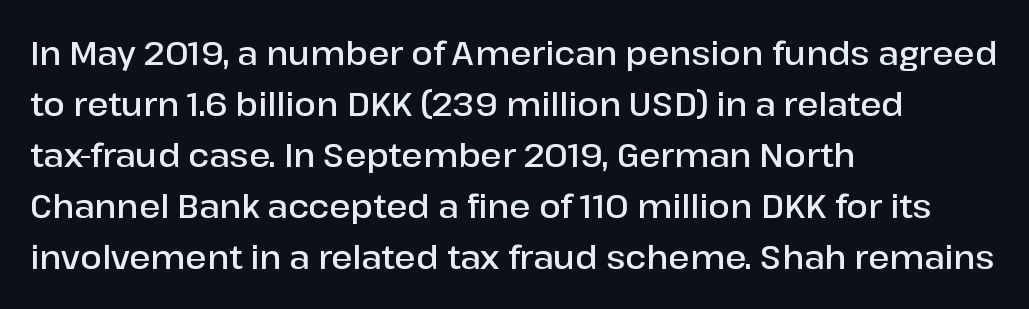
The image shows 32 px semibold sans-serif type, upright; set left-aligned, normal line spacing (1.59x), normal letter spacing, not underlined; low stroke contrast and a medium x-height.
